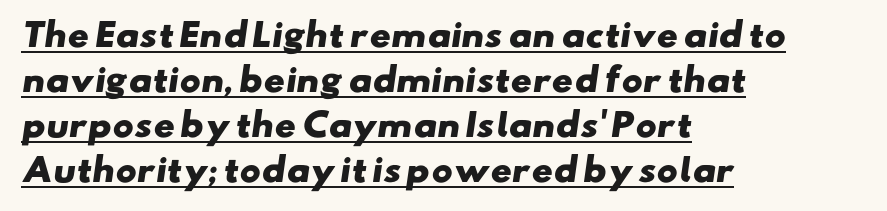
Q: Is the text bold? A: Yes.
Q: Is the typeface a serif or a sans-serif typeface? A: Sans-serif.
Q: Is the text underlined? A: Yes.
Q: How is the paragraph aligned? A: Left-aligned.
Q: Is the spacing between letters normal or unusually wide? A: Normal.
Q: Is the spacing between lines tight, normal or loose? A: Normal.
Q: Width (condensed, normal, or wide)? A: Wide.
Q: Stroke contrast? A: Low.
Q: x-height? A: Small.
Q: Monospaced? A: No.
